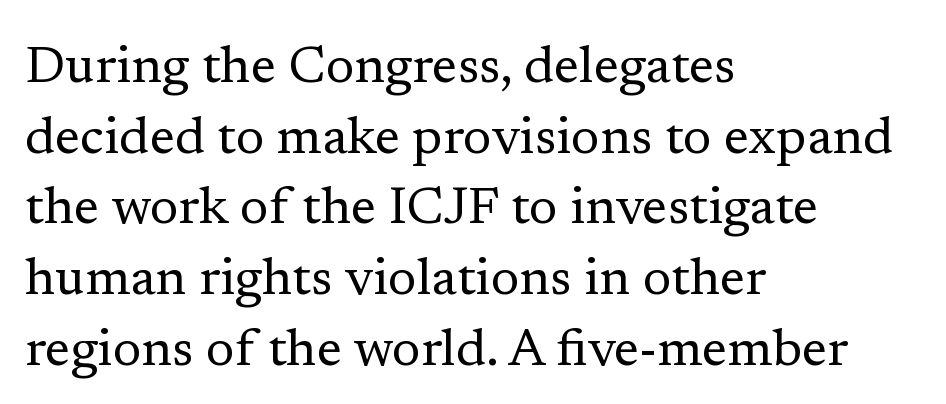
The image shows 52 px regular-weight serif type, upright; set left-aligned, normal line spacing (1.36x), normal letter spacing, not underlined; low stroke contrast and a medium x-height.
